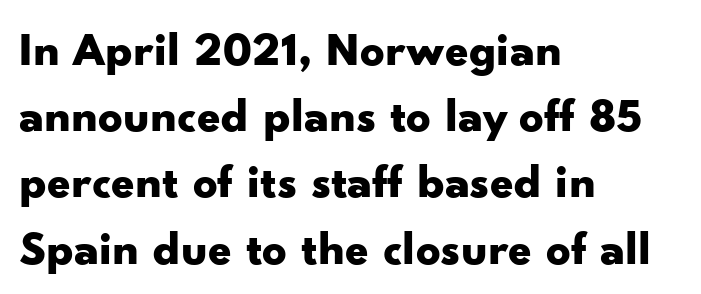
{"serif": "no", "italic": "no", "bold": "yes", "weight": "bold", "width": "wide", "stroke_contrast": "low", "x_height": "small", "monospaced": "no", "underline": "no", "align": "left", "line_spacing": "normal", "line_spacing_ratio": 1.38, "letter_spacing": "normal", "letter_spacing_em": 0.0, "glyph_px": 48}
